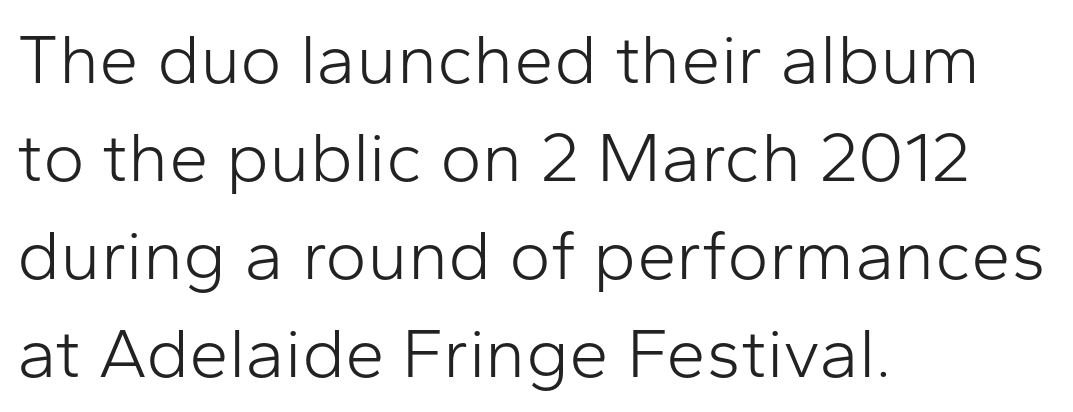
Notice how the stems are strictly vertical — no italics here. Lines of text with bare space underneath. One glance says typical: line gaps are just what's usual. The cut favours lightness, reaching ordinary text weight at its darkest.
